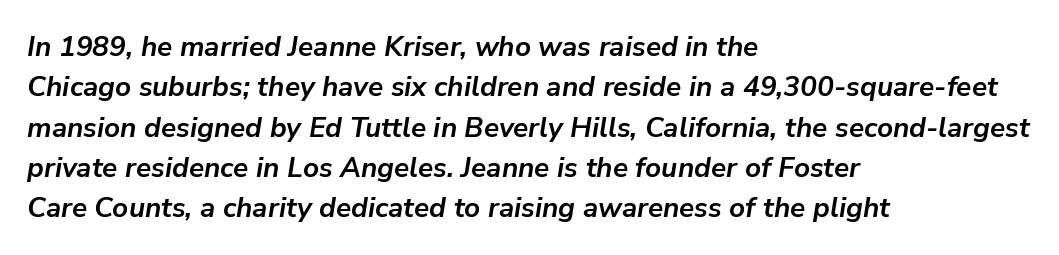
{"italic": "yes", "lean": "right", "slant_degrees": 9, "bold": "yes", "weight": "semibold", "width": "normal", "stroke_contrast": "low", "x_height": "medium", "monospaced": "no", "underline": "no", "align": "left", "line_spacing": "normal", "line_spacing_ratio": 1.44, "letter_spacing": "normal", "letter_spacing_em": 0.0, "glyph_px": 28}
